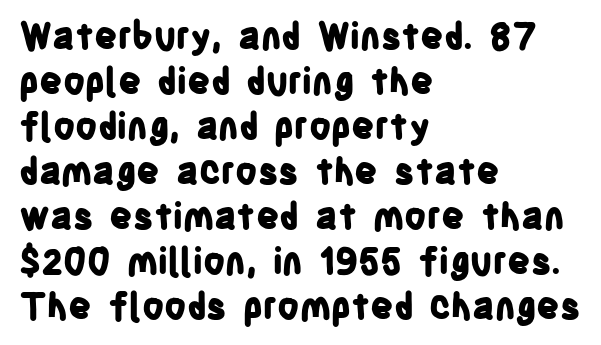
{"serif": "no", "italic": "no", "bold": "yes", "weight": "bold", "width": "condensed", "stroke_contrast": "low", "x_height": "large", "monospaced": "no", "underline": "no", "align": "left", "line_spacing": "normal", "line_spacing_ratio": 1.25, "letter_spacing": "normal", "letter_spacing_em": 0.0, "glyph_px": 36}
